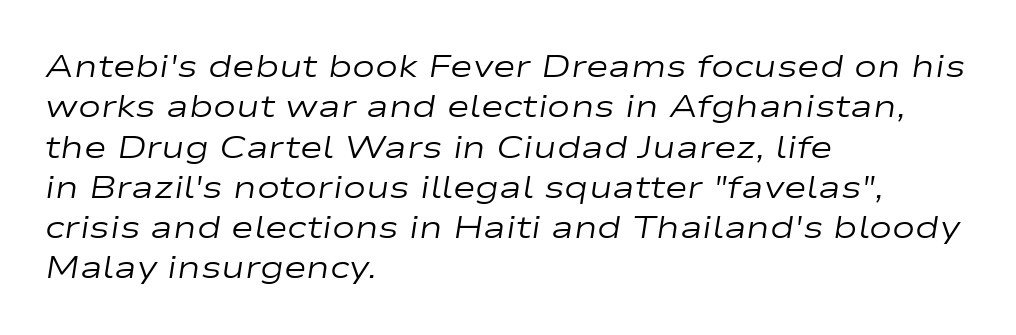
{"italic": "yes", "lean": "right", "slant_degrees": 9, "bold": "no", "weight": "regular", "width": "wide", "stroke_contrast": "low", "x_height": "medium", "monospaced": "no", "underline": "no", "align": "left", "line_spacing": "normal", "line_spacing_ratio": 1.3, "letter_spacing": "normal", "letter_spacing_em": 0.0, "glyph_px": 31}
